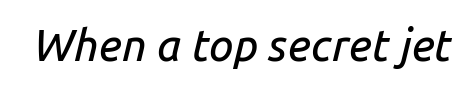
The image shows 44 px text type, italic (leaning right); set normal letter spacing, not underlined; low stroke contrast and a medium x-height.
